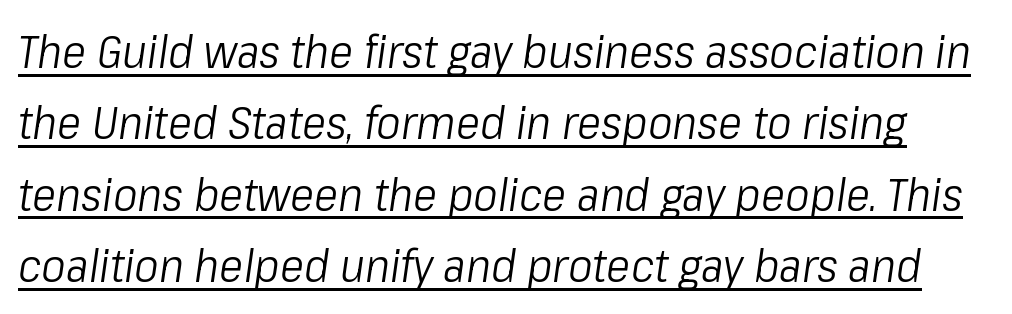
Q: Is the text bold? A: No.
Q: Is the text italic (slanted)? A: Yes, it leans right by about 8 degrees.
Q: Is the text underlined? A: Yes.
Q: Is the spacing between letters normal or unusually wide? A: Normal.
Q: Is the spacing between lines tight, normal or loose? A: Normal.
Q: Width (condensed, normal, or wide)? A: Condensed.
Q: Stroke contrast? A: Low.
Q: x-height? A: Medium.
Q: Monospaced? A: No.
